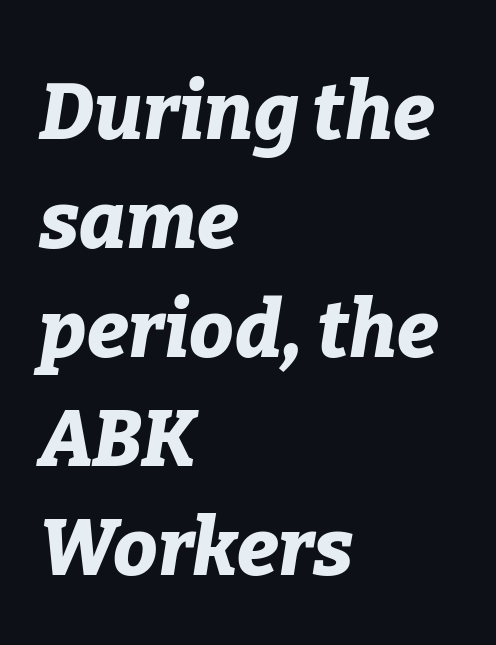
The letters advance in unequal steps, a hallmark of proportional type. Vertical spacing — default. Style check: oblique. Weight check: bold — yes, fully. Nobody drew a line under any word here.
